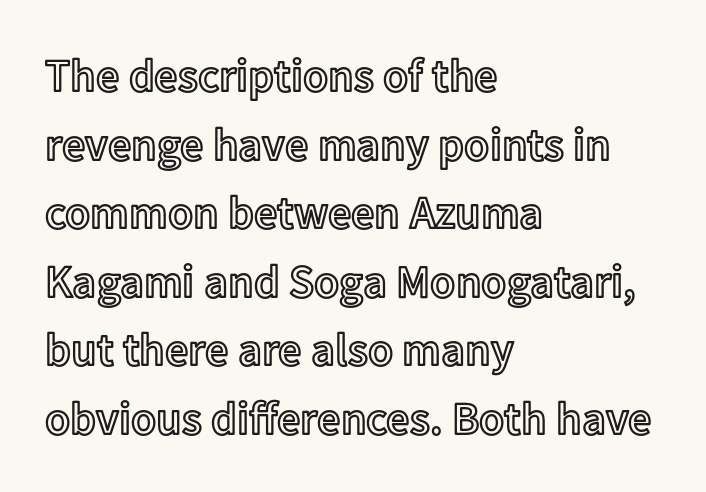
Decoration check: the copy has no underline. The rendering uses natural spacing where letterforms have individual widths. Compared with a centered layout, this one pins lines to the left instead. Each new line begins a customary step beneath the previous one. Nothing unusual about the tracking: characters are spaced as the font intends. Italic: no, the glyphs are upright roman.
